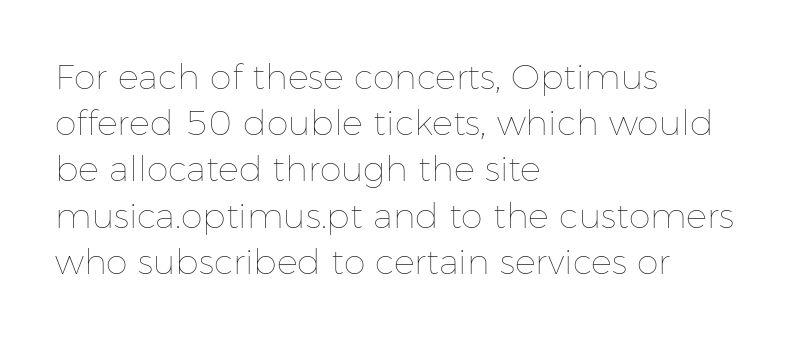
What stands out about the letter spacing? Nothing — it is the standard amount. Rows of type keep a routine distance in the vertical direction. Is there any slant? The stems are plumb. Summary of weight: not heavy and not bold. Type without underlining. Reading down the block, your eye returns to a fixed left position each line.
